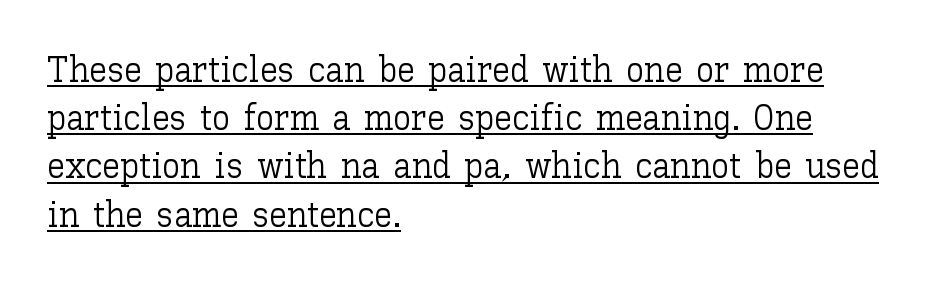
Q: Is the text bold? A: No.
Q: Is the text italic (slanted)? A: No, it is upright.
Q: Is the text underlined? A: Yes.
Q: How is the paragraph aligned? A: Left-aligned.
Q: Is the spacing between letters normal or unusually wide? A: Normal.
Q: Is the spacing between lines tight, normal or loose? A: Normal.
Q: Width (condensed, normal, or wide)? A: Normal.
Q: Stroke contrast? A: Low.
Q: x-height? A: Medium.
Q: Monospaced? A: No.
